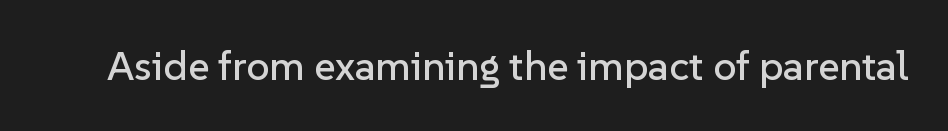
Q: Is the text italic (slanted)? A: No, it is upright.
Q: Is the typeface a serif or a sans-serif typeface? A: Sans-serif.
Q: Is the text underlined? A: No.
Q: Is the spacing between letters normal or unusually wide? A: Normal.
Q: Width (condensed, normal, or wide)? A: Normal.
Q: Stroke contrast? A: Low.
Q: x-height? A: Medium.
Q: Monospaced? A: No.
